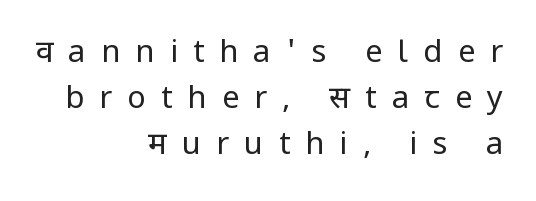
Q: Is the text bold? A: No.
Q: Is the text italic (slanted)? A: No, it is upright.
Q: Is the typeface a serif or a sans-serif typeface? A: Sans-serif.
Q: Is the text underlined? A: No.
Q: How is the paragraph aligned? A: Right-aligned.
Q: Is the spacing between letters normal or unusually wide? A: Unusually wide.
Q: Is the spacing between lines tight, normal or loose? A: Normal.
Q: Width (condensed, normal, or wide)? A: Normal.
Q: Stroke contrast? A: Low.
Q: x-height? A: Medium.
Q: Monospaced? A: No.
